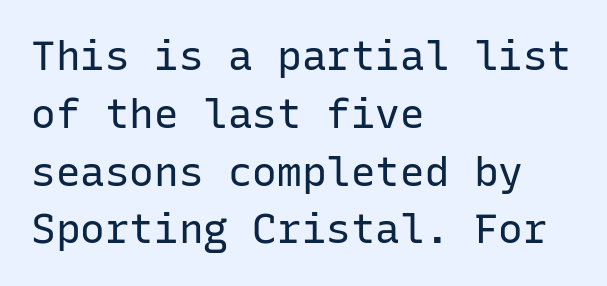
{"serif": "no", "italic": "no", "bold": "no", "weight": "regular", "width": "normal", "stroke_contrast": "low", "x_height": "medium", "monospaced": "yes", "underline": "no", "align": "left", "line_spacing": "normal", "line_spacing_ratio": 1.41, "letter_spacing": "normal", "letter_spacing_em": 0.0, "glyph_px": 41}
